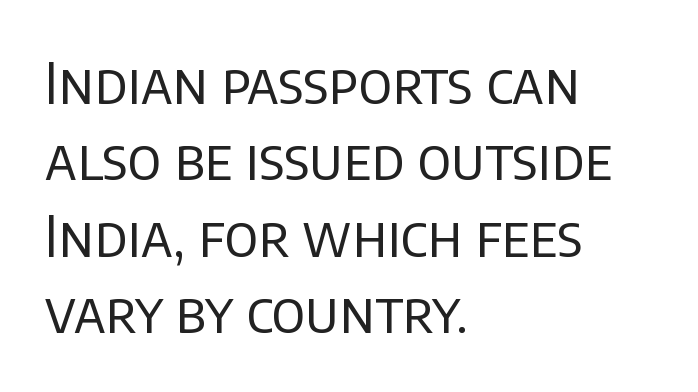
The image shows 57 px regular-weight sans-serif type, upright; set left-aligned, normal line spacing (1.34x), normal letter spacing, not underlined; low stroke contrast and a large x-height.
